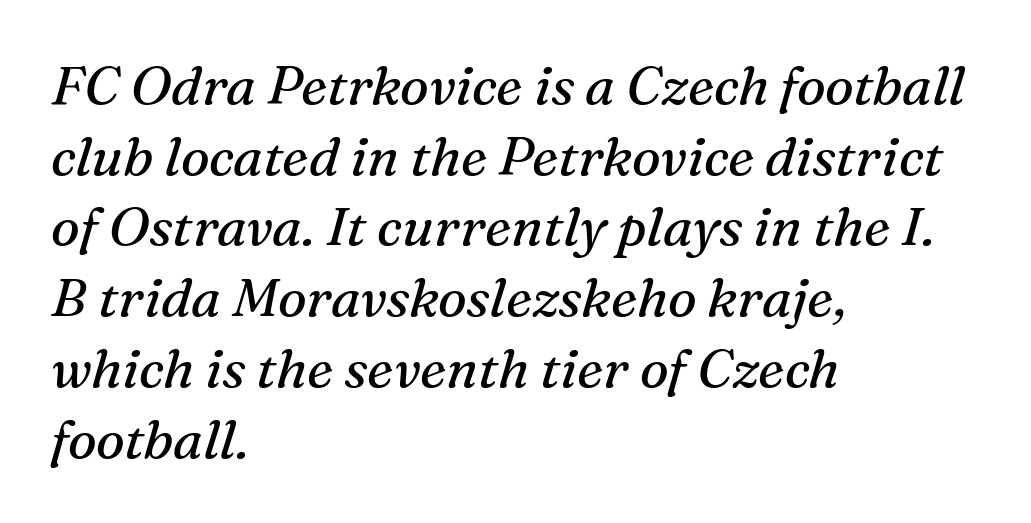
The letters are slanted; this is an italic face. Is this a fixed-width face? No — the glyphs have proportional, varying widths. The gap between lines stays unmarked. In terms of letterform style, serifs are clearly present. Is the block centered? No — it sits flush against the left margin. The line-height multiplier appears to be the usual default.
